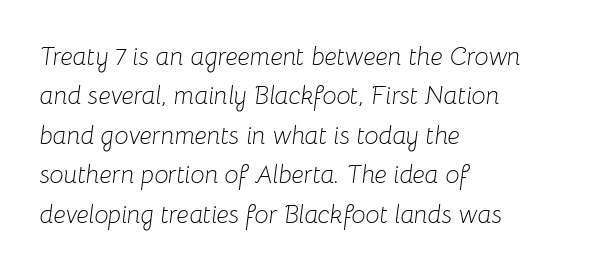
The image shows 25 px text type, italic (leaning right); set left-aligned, normal line spacing (1.58x), normal letter spacing, not underlined.
